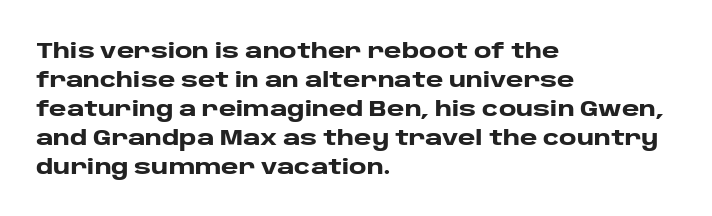
The image shows 21 px bold type, upright; set left-aligned, normal line spacing (1.38x), normal letter spacing, not underlined.
